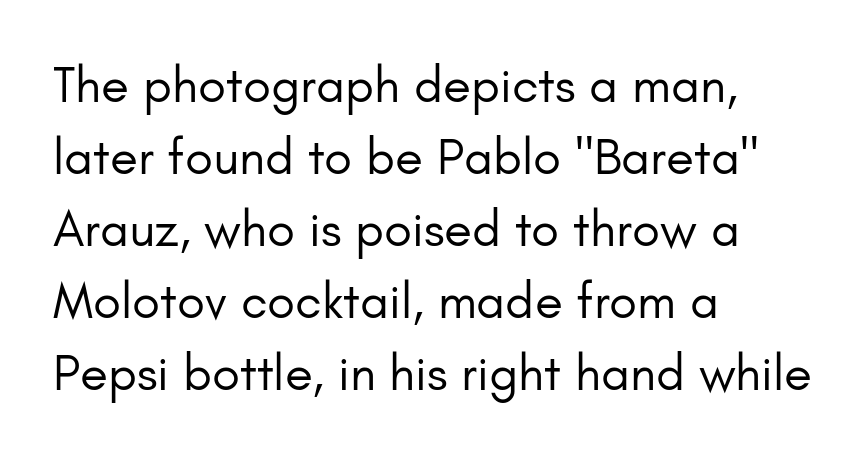
Q: Is the text bold? A: No.
Q: Is the text italic (slanted)? A: No, it is upright.
Q: Is the typeface a serif or a sans-serif typeface? A: Sans-serif.
Q: Is the text underlined? A: No.
Q: How is the paragraph aligned? A: Left-aligned.
Q: Is the spacing between letters normal or unusually wide? A: Normal.
Q: Is the spacing between lines tight, normal or loose? A: Normal.
Q: Width (condensed, normal, or wide)? A: Normal.
Q: Stroke contrast? A: Low.
Q: x-height? A: Small.
Q: Monospaced? A: No.
